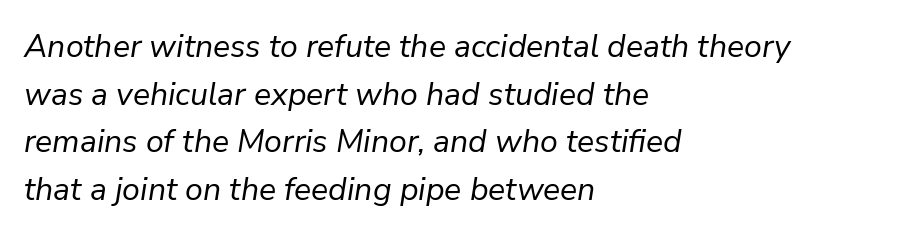
Q: Is the text bold? A: No.
Q: Is the text italic (slanted)? A: Yes, it leans right by about 9 degrees.
Q: Is the text underlined? A: No.
Q: How is the paragraph aligned? A: Left-aligned.
Q: Is the spacing between letters normal or unusually wide? A: Normal.
Q: Is the spacing between lines tight, normal or loose? A: Normal.
Q: Width (condensed, normal, or wide)? A: Normal.
Q: Stroke contrast? A: Low.
Q: x-height? A: Medium.
Q: Monospaced? A: No.
